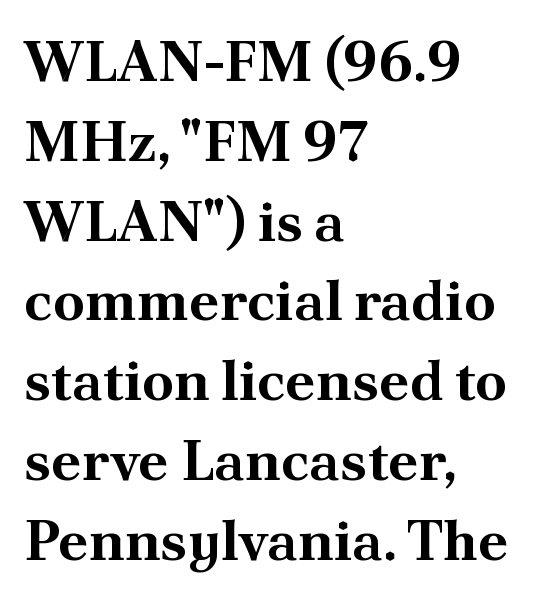
You could not count columns in this text — the font is proportionally spaced. The string is rendered with underlining switched off. Vertical strokes here are truly vertical. Inter-character spacing is left at the font's built-in metrics. If you measured baseline to baseline, you'd find a middling distance. Unlike a clean sans, this face finishes its strokes with serifs.
